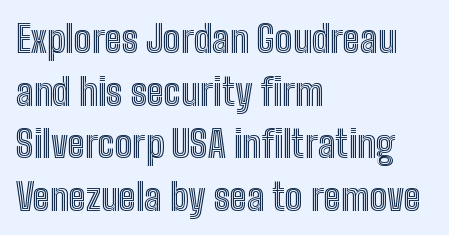
{"italic": "no", "width": "condensed", "x_height": "medium", "monospaced": "no", "underline": "no", "align": "left", "line_spacing": "normal", "line_spacing_ratio": 1.42, "letter_spacing": "normal", "letter_spacing_em": 0.0, "glyph_px": 37}
